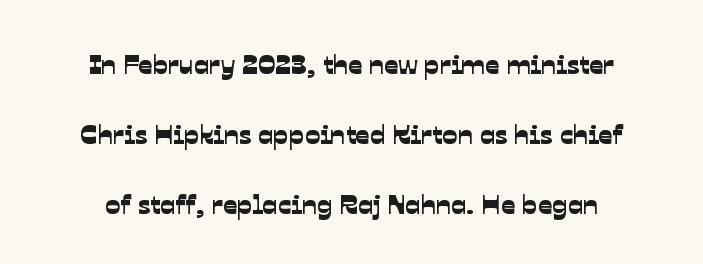
{"serif": "no", "width": "normal", "stroke_contrast": "low", "x_height": "medium", "monospaced": "no", "underline": "no", "line_spacing": "loose", "line_spacing_ratio": 2.5, "letter_spacing": "normal", "letter_spacing_em": 0.0, "glyph_px": 28}
